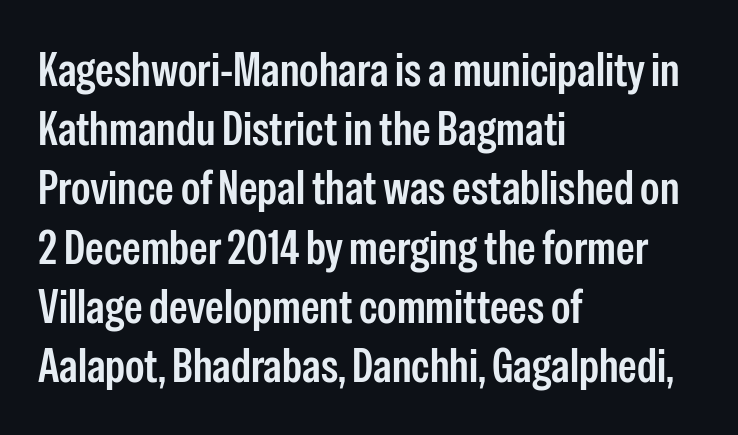
Ascenders rise straight up at ninety degrees. Nobody drew a line under any word here. The sample has been set in demibold, a notch under bold. Caption: multi-line text, flush left, ragged right. Notice how descenders clear the ascenders below comfortably — that's standard leading.
